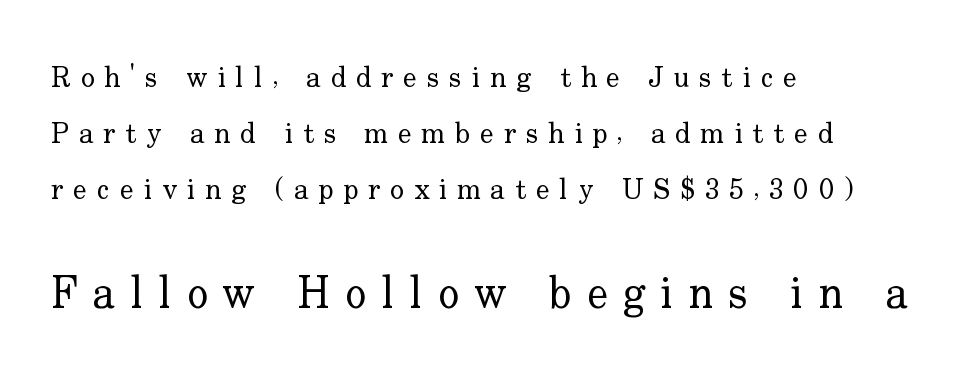
Check under the words: just untouched page. Rows of type keep a wide berth in the vertical direction. Heaviness? Minimal to ordinary, like unemphasized prose. The ragged edge is on the right, which tells us the setting is flush left.
